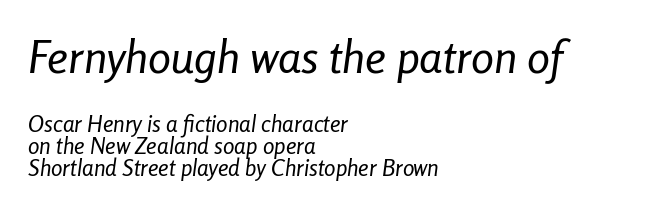
{"italic": "yes", "lean": "right", "slant_degrees": 8, "bold": "no", "weight": "regular", "width": "condensed", "stroke_contrast": "low", "x_height": "medium", "monospaced": "no", "underline": "no", "align": "left", "line_spacing": "tight", "line_spacing_ratio": 0.96, "letter_spacing": "normal", "letter_spacing_em": 0.0, "larger_block": "first", "size_ratio": 2.0, "glyph_px": 46}
